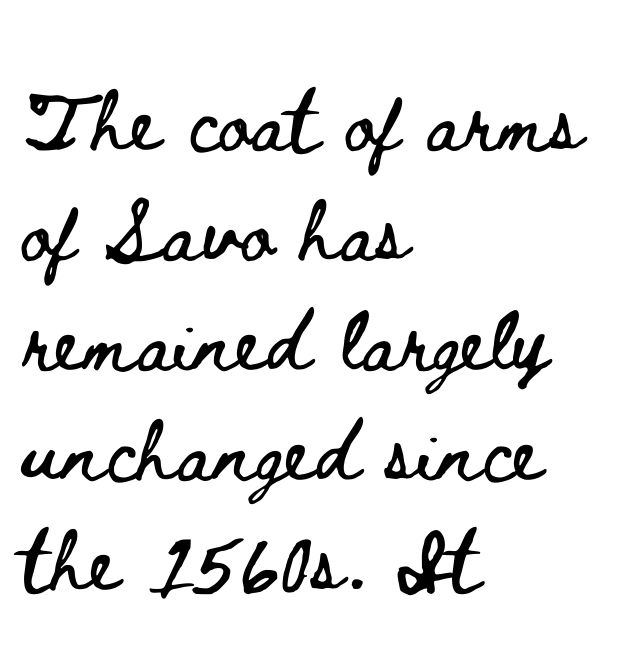
The image shows 77 px wide type; set left-aligned, normal line spacing (1.43x), normal letter spacing, not underlined; low stroke contrast and a small x-height.
